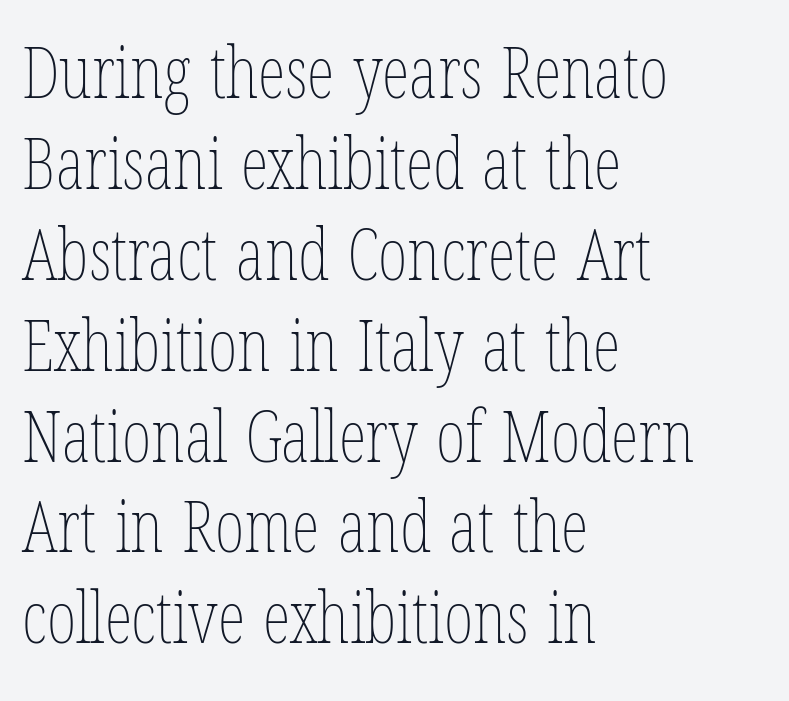
The image shows 71 px thin, condensed type; set left-aligned, normal line spacing (1.28x), normal letter spacing, not underlined; low stroke contrast and a medium x-height.
